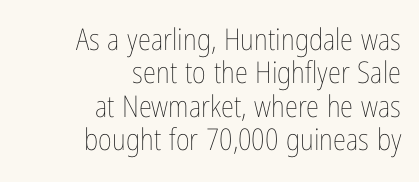
The image shows 30 px thin, condensed type, upright; set right-aligned, tight line spacing (1.11x), normal letter spacing, not underlined; low stroke contrast and a medium x-height.
